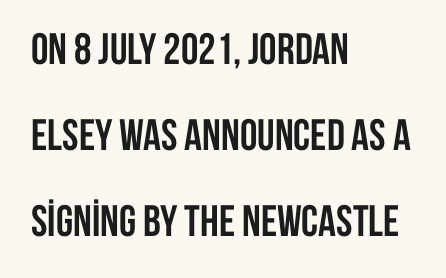
Q: Is the text bold? A: Yes.
Q: Is the text italic (slanted)? A: No, it is upright.
Q: Is the typeface a serif or a sans-serif typeface? A: Sans-serif.
Q: Is the text underlined? A: No.
Q: How is the paragraph aligned? A: Left-aligned.
Q: Is the spacing between letters normal or unusually wide? A: Normal.
Q: Is the spacing between lines tight, normal or loose? A: Loose.
Q: Width (condensed, normal, or wide)? A: Condensed.
Q: Stroke contrast? A: Low.
Q: x-height? A: Large.
Q: Monospaced? A: No.
